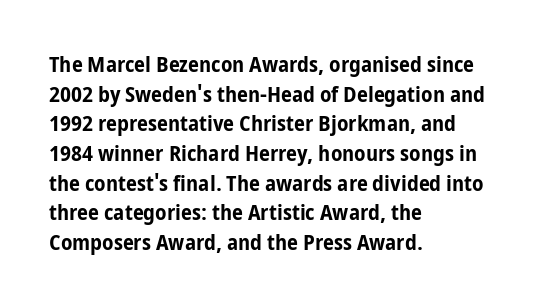
The image shows 22 px bold type, upright; set left-aligned, normal line spacing (1.35x), normal letter spacing, not underlined.
